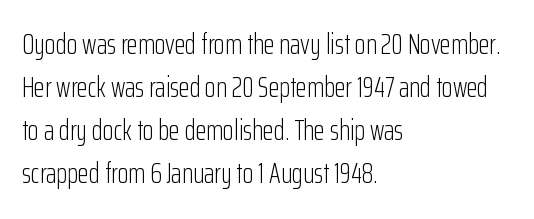
Q: Is the text bold? A: No.
Q: Is the text italic (slanted)? A: No, it is upright.
Q: Is the typeface a serif or a sans-serif typeface? A: Sans-serif.
Q: Is the text underlined? A: No.
Q: How is the paragraph aligned? A: Left-aligned.
Q: Is the spacing between letters normal or unusually wide? A: Normal.
Q: Is the spacing between lines tight, normal or loose? A: Normal.
Q: Width (condensed, normal, or wide)? A: Condensed.
Q: Stroke contrast? A: Low.
Q: x-height? A: Medium.
Q: Monospaced? A: No.
